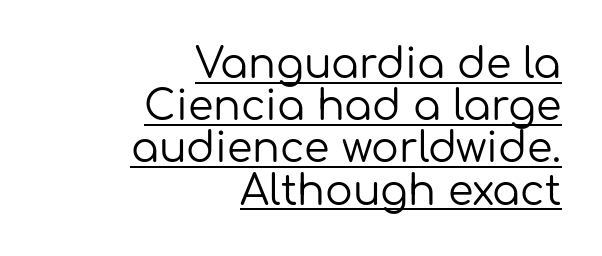
Is this a fixed-width face? No — the glyphs have proportional, varying widths. Every row of glyphs terminates at an identical x-position on the right. Inter-character spacing is left at the font's built-in metrics. The font's upright variant was chosen for this text. Leading is clearly below the norm, producing a dense column.
